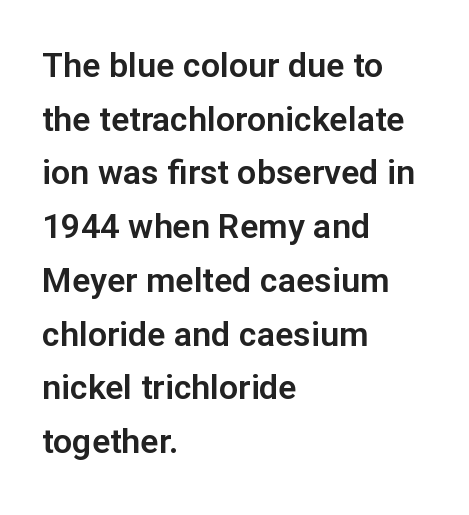
Looks like regular typesetting: each glyph gets only the width it needs. It's the straight-up-and-down kind of type. The passage shown has conventional tracking throughout. The space between consecutive lines is moderate.
